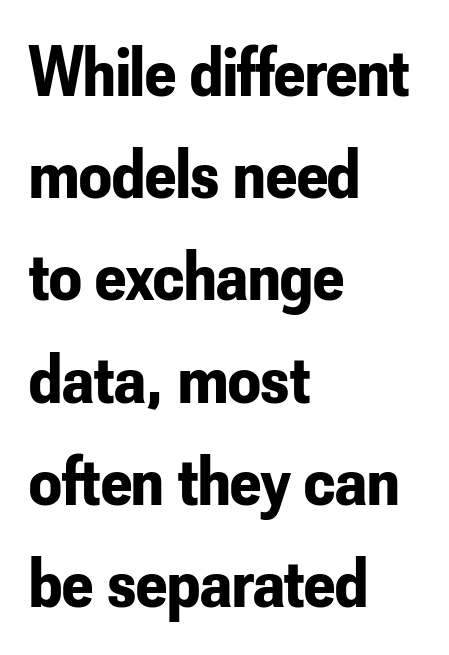
{"serif": "no", "italic": "no", "bold": "yes", "weight": "bold", "width": "condensed", "stroke_contrast": "low", "x_height": "small", "monospaced": "no", "underline": "no", "align": "left", "line_spacing": "normal", "line_spacing_ratio": 1.42, "letter_spacing": "normal", "letter_spacing_em": 0.0, "glyph_px": 72}
